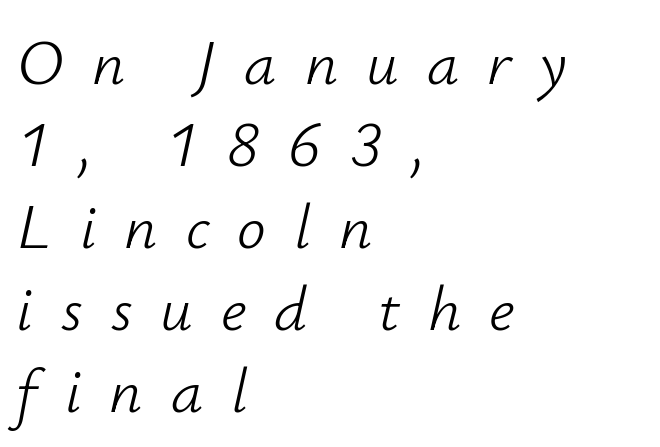
Reading down the block, your eye returns to a fixed left position each line. A typesetter would call this proportional, since set widths differ per character. Each word looks stretched out because of the extra space between its letters. The typeface has the unassuming heft of standard copy or less. Successive baselines arrive at the customary interval. Compared with ordinary roman type, these characters are visibly tilted.
